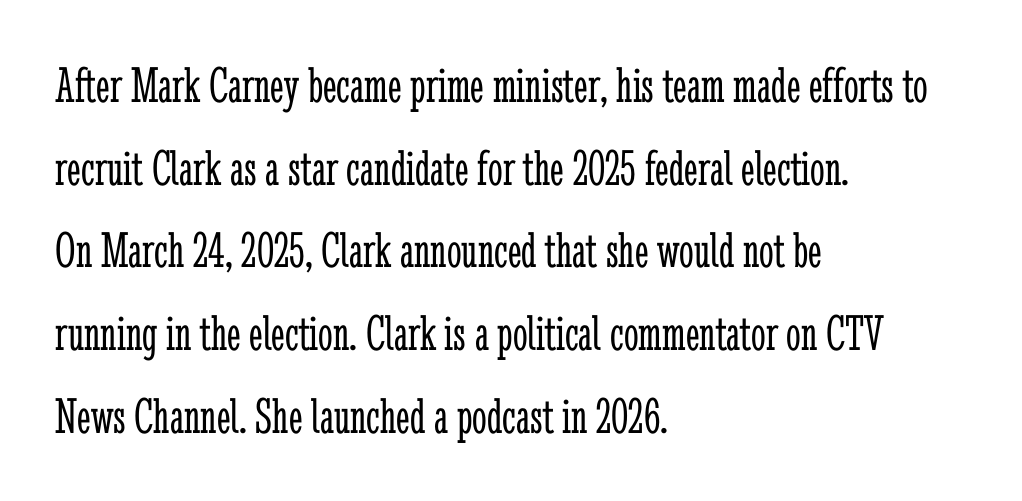
Left-aligned paragraph, ragged on the right. Underlining? Definitely not there. Quick note: not italic, upright. The rendering uses natural spacing where letterforms have individual widths. The typeface chosen for these lines features serifs.
